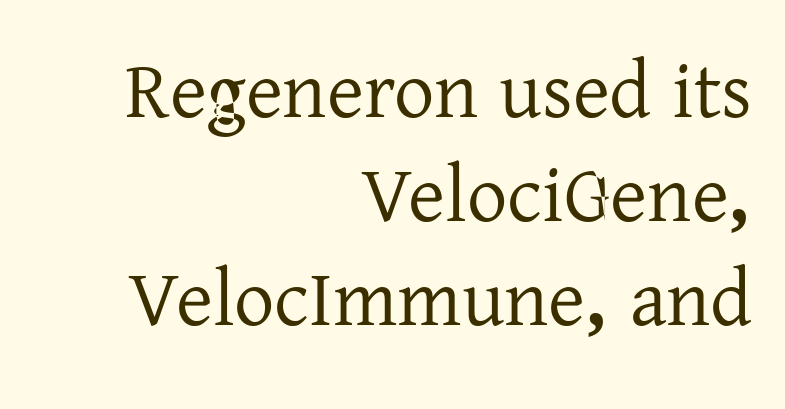
Here the glyphs are tracked normally, forming tight word shapes. Does the type have serifs? Yes, each stem ends in a small foot. You could not count columns in this text — the font is proportionally spaced. No word sits above an underline. Vertical spacing — default.
